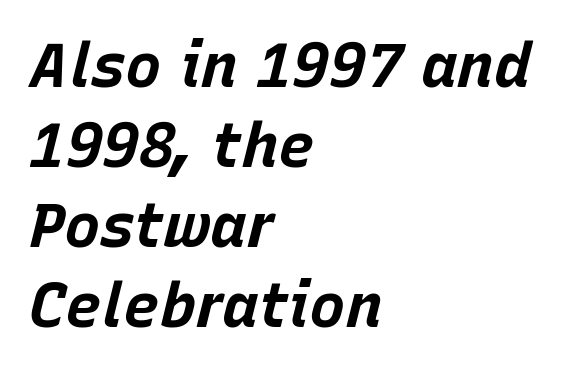
Nobody touched the tracking dial on this one. Tall strokes in this sample are angled rather than plumb. Do the characters align in a grid? No, the font is proportional. Plenty of ink on the page — the face is bold. The space beneath each line is pristine and unruled.
